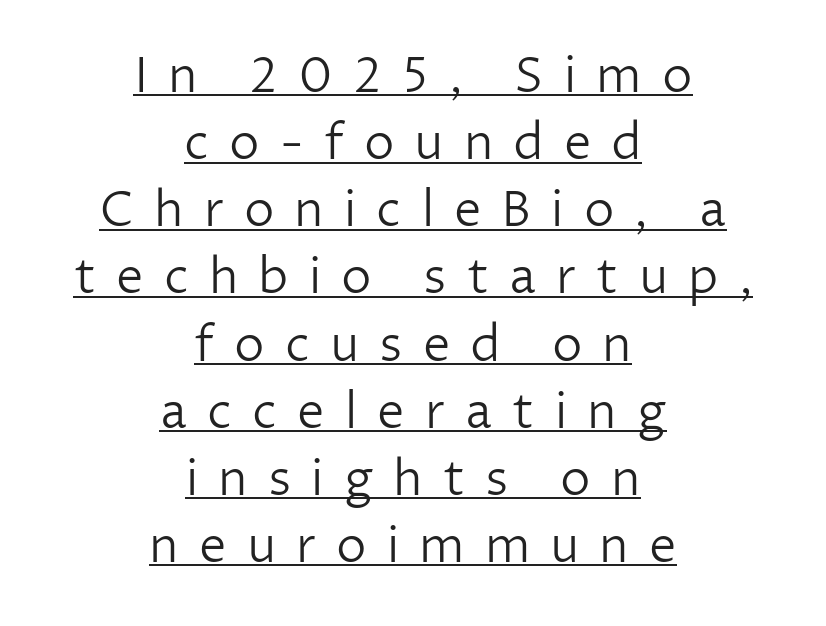
Q: Is the text bold? A: No.
Q: Is the text italic (slanted)? A: No, it is upright.
Q: Is the typeface a serif or a sans-serif typeface? A: Sans-serif.
Q: Is the text underlined? A: Yes.
Q: How is the paragraph aligned? A: Centered.
Q: Is the spacing between letters normal or unusually wide? A: Unusually wide.
Q: Is the spacing between lines tight, normal or loose? A: Normal.
Q: Width (condensed, normal, or wide)? A: Normal.
Q: Stroke contrast? A: Low.
Q: x-height? A: Medium.
Q: Monospaced? A: No.
